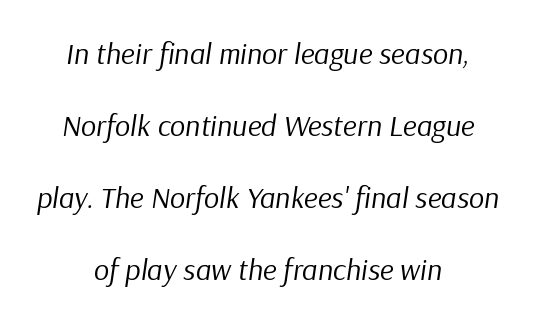
Spacing verdict: proportional, widths tailored to each character. The rendering applies a slant to the glyphs. The passage shown has conventional tracking throughout. Stem width sits at or under what a default text font uses.
